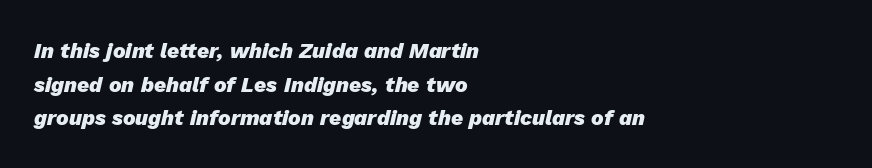
Honestly, the row spacing looks completely unremarkable. The specimen omits any rule beneath the text block's lines. The rendering keeps characters at their native spacing. Emphasis-style slanted type is in use.
